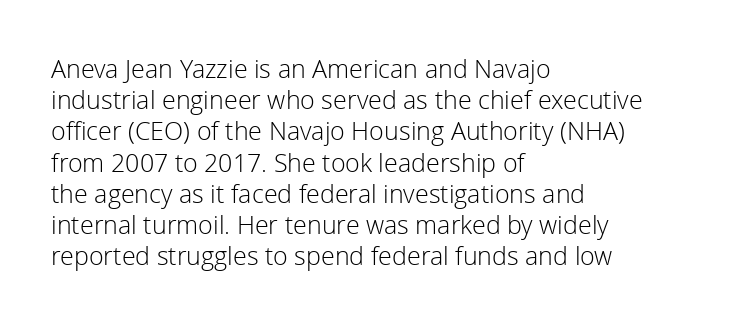
{"italic": "no", "bold": "no", "underline": "no", "align": "left", "line_spacing": "normal", "line_spacing_ratio": 1.25, "letter_spacing": "normal", "letter_spacing_em": 0.0, "glyph_px": 25}
